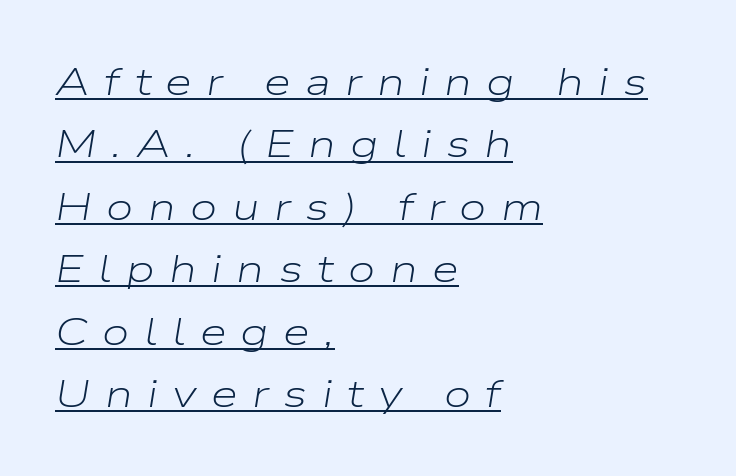
Underlining? Definitely there. Each letter keeps its own natural width here, so spacing adapts to shape. Slant detected: the letters are inclined. These lines are set flush left with a ragged right edge. Observe the wide spacing: letters keep a clear distance from each other.
